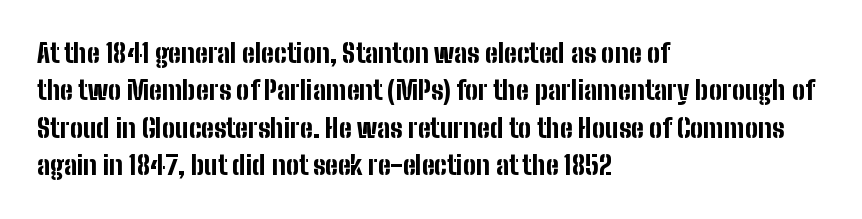
{"italic": "no", "bold": "yes", "underline": "no", "align": "left", "line_spacing": "normal", "line_spacing_ratio": 1.44, "letter_spacing": "normal", "letter_spacing_em": 0.0, "glyph_px": 26}
